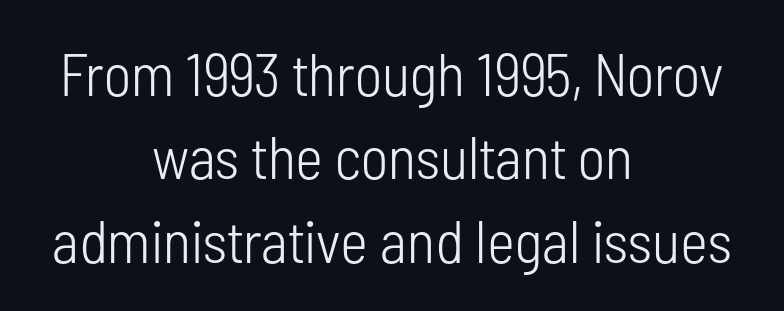
Q: Is the text bold? A: No.
Q: Is the text italic (slanted)? A: No, it is upright.
Q: Is the typeface a serif or a sans-serif typeface? A: Sans-serif.
Q: Is the text underlined? A: No.
Q: How is the paragraph aligned? A: Centered.
Q: Is the spacing between letters normal or unusually wide? A: Normal.
Q: Is the spacing between lines tight, normal or loose? A: Normal.
Q: Width (condensed, normal, or wide)? A: Condensed.
Q: Stroke contrast? A: Low.
Q: x-height? A: Medium.
Q: Monospaced? A: No.
